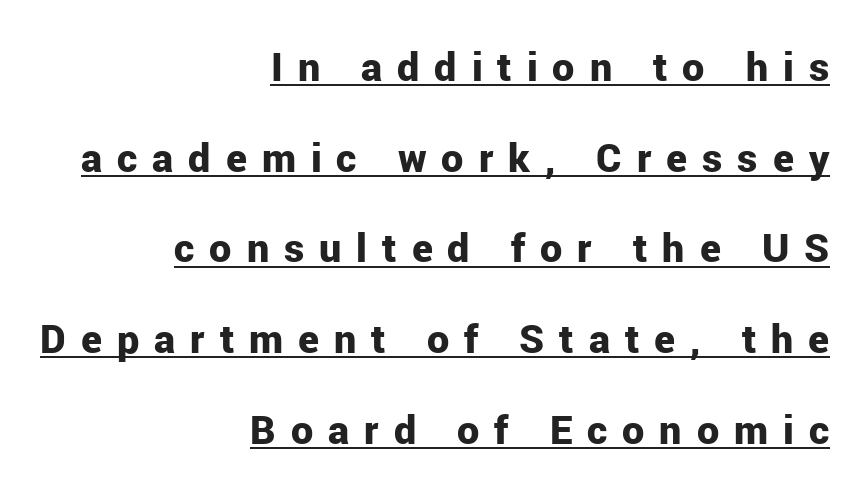
Glance below the letters and you will spot a drawn line. Observe the wide spacing: letters keep a clear distance from each other. The face used here is proportionally spaced, like ordinary book or web type. Set as a true bold cut, around the 700 mark. Regarding leading, the lines here are spaced well apart.
